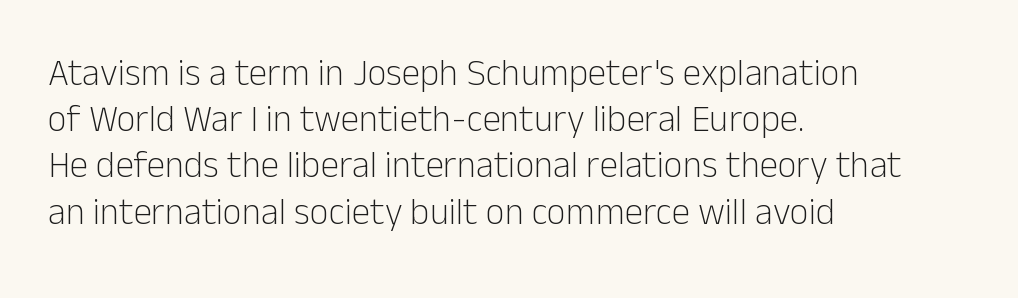
Q: Is the text bold? A: No.
Q: Is the text italic (slanted)? A: No, it is upright.
Q: Is the typeface a serif or a sans-serif typeface? A: Sans-serif.
Q: Is the text underlined? A: No.
Q: How is the paragraph aligned? A: Left-aligned.
Q: Is the spacing between letters normal or unusually wide? A: Normal.
Q: Is the spacing between lines tight, normal or loose? A: Normal.
Q: Width (condensed, normal, or wide)? A: Normal.
Q: Stroke contrast? A: Low.
Q: x-height? A: Medium.
Q: Monospaced? A: No.
